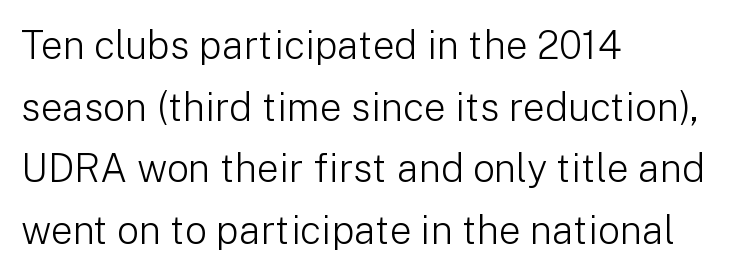
Q: Is the text bold? A: No.
Q: Is the text italic (slanted)? A: No, it is upright.
Q: Is the typeface a serif or a sans-serif typeface? A: Sans-serif.
Q: Is the text underlined? A: No.
Q: How is the paragraph aligned? A: Left-aligned.
Q: Is the spacing between letters normal or unusually wide? A: Normal.
Q: Is the spacing between lines tight, normal or loose? A: Normal.
Q: Width (condensed, normal, or wide)? A: Normal.
Q: Stroke contrast? A: Low.
Q: x-height? A: Medium.
Q: Monospaced? A: No.
